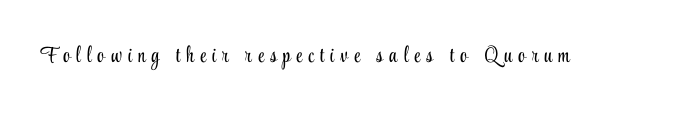
{"bold": "no", "underline": "no", "letter_spacing": "wide", "letter_spacing_em": 0.28, "glyph_px": 22}
